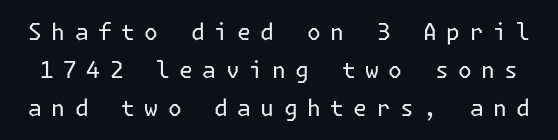
Q: Is the text bold? A: No.
Q: Is the text italic (slanted)? A: No, it is upright.
Q: Is the text underlined? A: No.
Q: Is the spacing between letters normal or unusually wide? A: Unusually wide.
Q: Is the spacing between lines tight, normal or loose? A: Normal.
